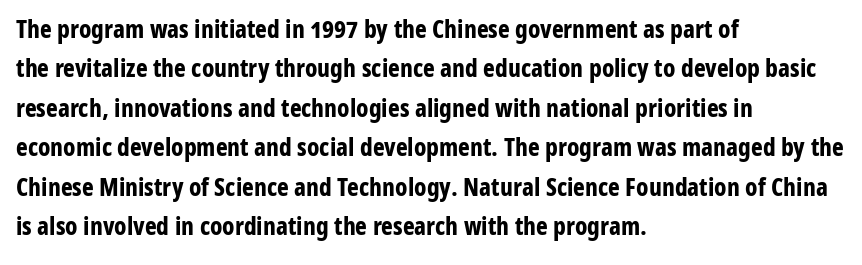
Evenly set lines give the paragraph a standard silhouette. Glance below the letters and you will spot only blank space. Typeset ragged right — the left edge is the straight one. This sample uses plain, unmodified letter spacing. Style check: upright. I'd describe the lettering as bold — thick and assertive.
